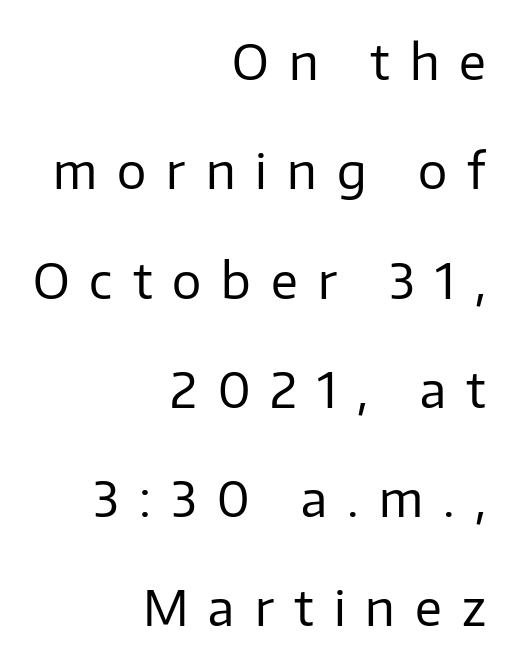
The image shows 49 px regular-weight sans-serif type, upright; set right-aligned, loose line spacing (2.23x), unusually wide letter spacing (+0.41 em), not underlined; low stroke contrast and a medium x-height.
